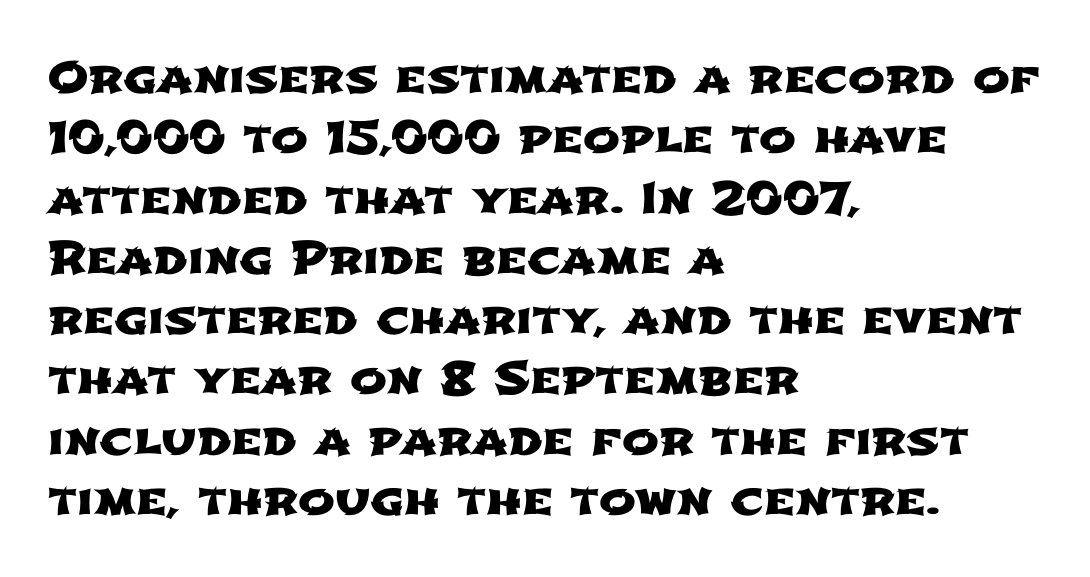
{"serif": "no", "width": "wide", "stroke_contrast": "low", "x_height": "medium", "monospaced": "no", "underline": "no", "align": "left", "line_spacing": "normal", "line_spacing_ratio": 1.37, "letter_spacing": "normal", "letter_spacing_em": 0.0, "glyph_px": 44}
